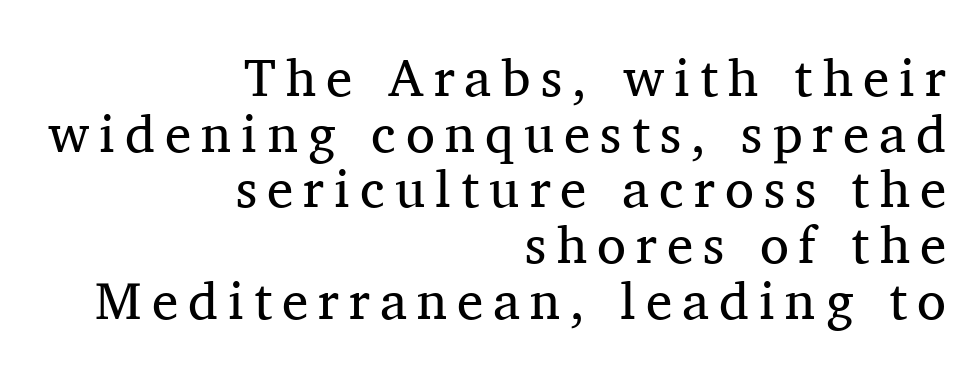
{"serif": "yes", "italic": "no", "bold": "no", "weight": "regular", "width": "normal", "stroke_contrast": "medium", "x_height": "medium", "monospaced": "no", "underline": "no", "align": "right", "line_spacing": "tight", "line_spacing_ratio": 1.05, "glyph_px": 53}
